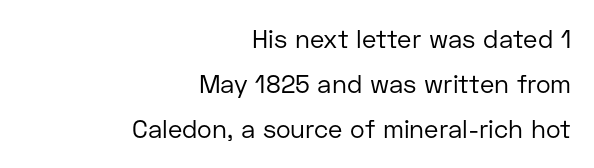
This is roman type, the default non-slanted kind. Descender tails drop into unmarked territory. The lines in this sample share a right terminus and differ only in where they begin. Compared with a typical body face, this is equally light or lighter still. Is the letter spacing exaggerated? No — it looks like the ordinary default.
